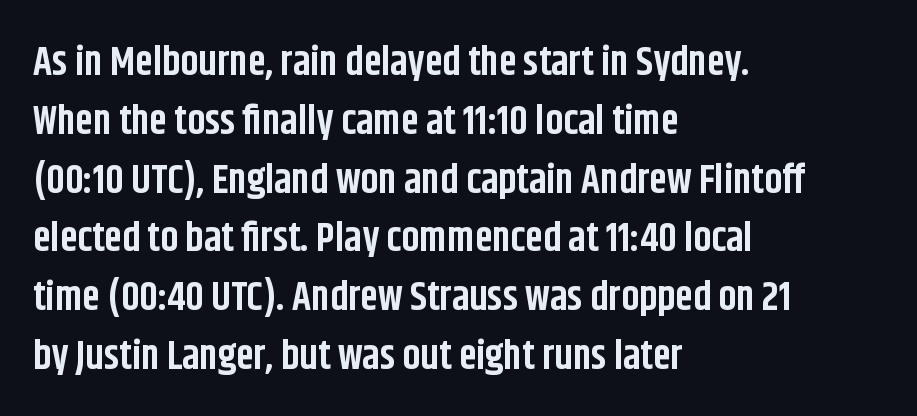
{"serif": "no", "italic": "no", "bold": "yes", "weight": "bold", "width": "condensed", "stroke_contrast": "low", "x_height": "large", "monospaced": "no", "underline": "no", "align": "left", "line_spacing": "normal", "line_spacing_ratio": 1.47, "letter_spacing": "normal", "letter_spacing_em": 0.0, "glyph_px": 40}
